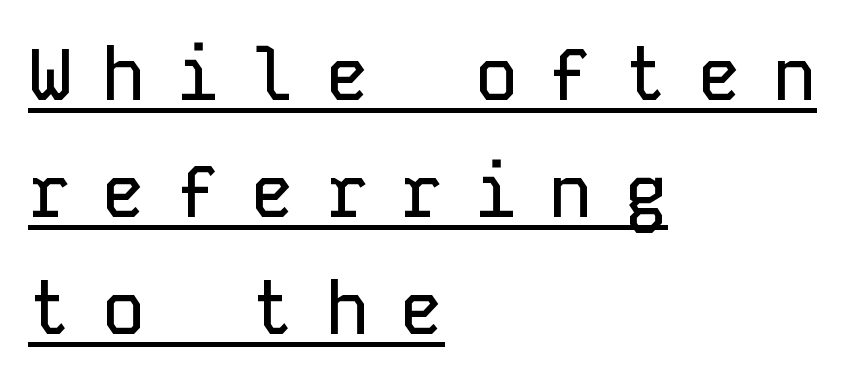
{"serif": "no", "italic": "no", "width": "normal", "stroke_contrast": "low", "x_height": "medium", "monospaced": "yes", "underline": "yes", "align": "left", "line_spacing": "normal", "line_spacing_ratio": 1.6, "letter_spacing": "wide", "letter_spacing_em": 0.42, "glyph_px": 73}
